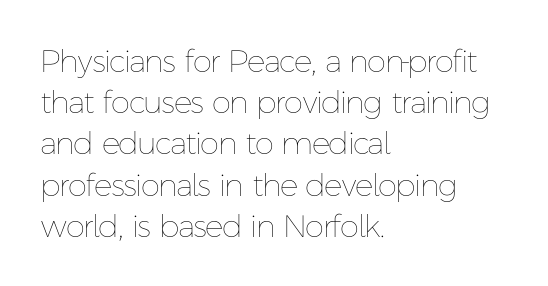
{"italic": "no", "bold": "no", "weight": "thin", "width": "normal", "stroke_contrast": "low", "x_height": "medium", "monospaced": "no", "underline": "no", "align": "left", "line_spacing": "normal", "line_spacing_ratio": 1.33, "letter_spacing": "normal", "letter_spacing_em": 0.0, "glyph_px": 31}
